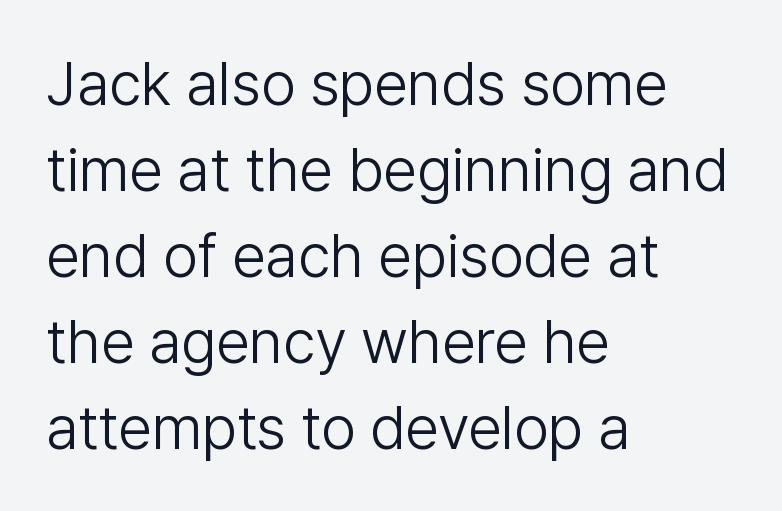
{"serif": "no", "italic": "no", "bold": "no", "weight": "light", "width": "normal", "stroke_contrast": "low", "x_height": "medium", "monospaced": "no", "underline": "no", "align": "left", "line_spacing": "normal", "line_spacing_ratio": 1.41, "letter_spacing": "normal", "letter_spacing_em": 0.0, "glyph_px": 61}
